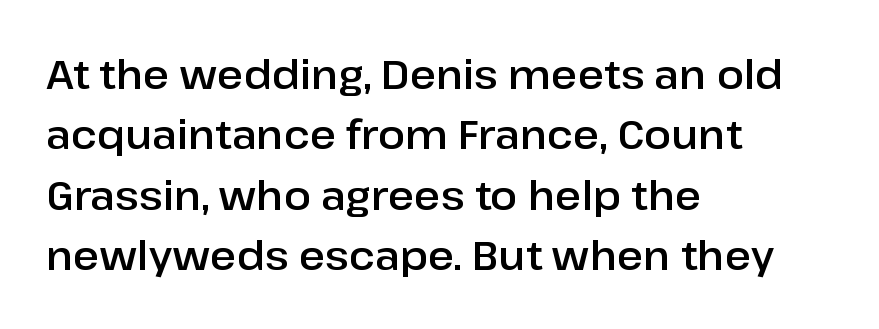
Is the block centered? No — it sits flush against the left margin. Has an underline been added? It has not. Students, observe: this is what conventionally led text looks like. Proportional: the letters do not fall into vertical columns. No italicization has been applied; the sample stays upright.
